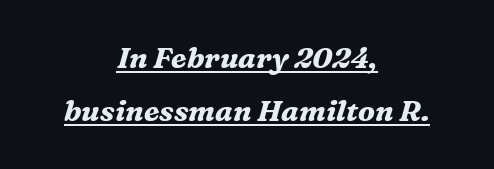
The image shows 29 px bold serif type, italic (leaning right); set centered, line spacing 1.84x, normal letter spacing, underlined; medium stroke contrast and a medium x-height.
